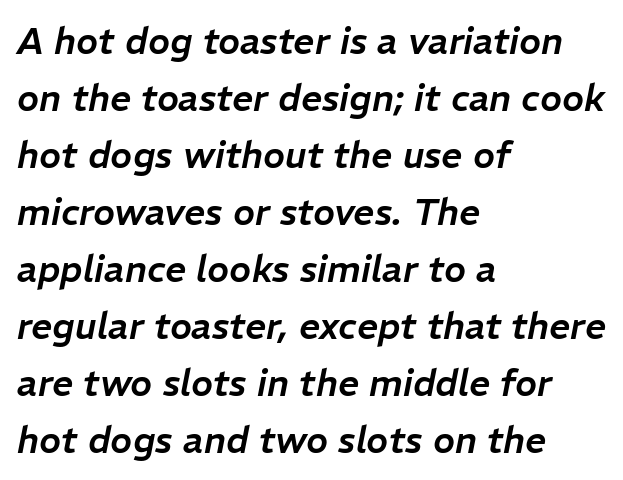
Tracking here is standard; glyphs follow each other at the usual distance. Varying glyph widths throughout — classic text-font behaviour. Quick note: interline space is typical. Which margin do the lines hug? The left one — the right edge is uneven. There's an unmistakable incline to the writing here. Type without underlining.
